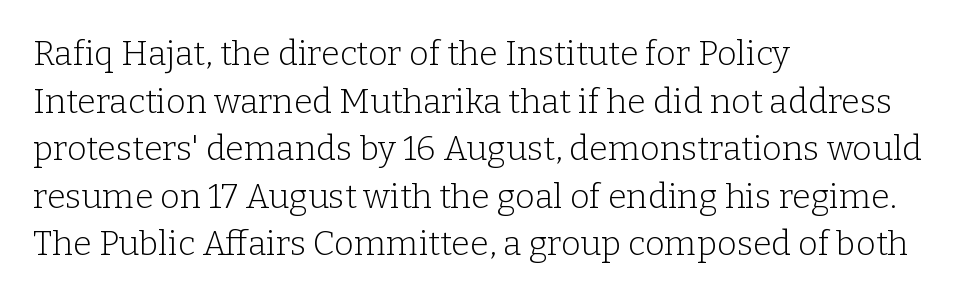
The image shows 34 px light serif type, upright; set left-aligned, normal line spacing (1.4x), normal letter spacing, not underlined; low stroke contrast and a medium x-height.
